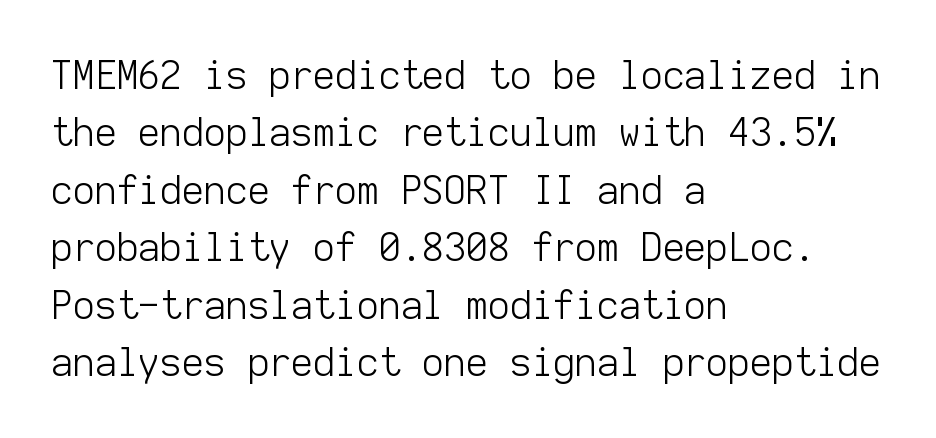
Q: Is the text bold? A: No.
Q: Is the text italic (slanted)? A: No, it is upright.
Q: Is the typeface a serif or a sans-serif typeface? A: Sans-serif.
Q: Is the text underlined? A: No.
Q: How is the paragraph aligned? A: Left-aligned.
Q: Is the spacing between letters normal or unusually wide? A: Normal.
Q: Is the spacing between lines tight, normal or loose? A: Normal.
Q: Width (condensed, normal, or wide)? A: Normal.
Q: Stroke contrast? A: Low.
Q: x-height? A: Medium.
Q: Monospaced? A: Yes.
